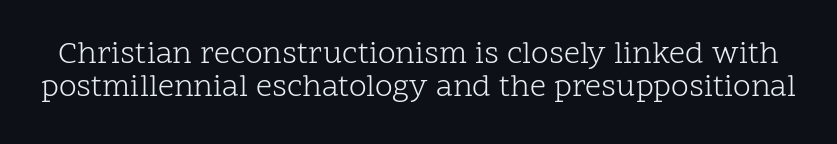
{"serif": "yes", "italic": "no", "bold": "no", "weight": "light", "width": "normal", "stroke_contrast": "low", "x_height": "medium", "monospaced": "no", "underline": "no", "line_spacing": "tight", "line_spacing_ratio": 1.02, "letter_spacing": "normal", "letter_spacing_em": 0.0, "glyph_px": 32}
